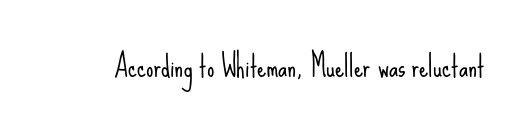
Q: Is the text bold? A: No.
Q: Is the text italic (slanted)? A: No, it is upright.
Q: Is the typeface a serif or a sans-serif typeface? A: Sans-serif.
Q: Is the text underlined? A: No.
Q: Is the spacing between letters normal or unusually wide? A: Normal.
Q: Width (condensed, normal, or wide)? A: Condensed.
Q: Stroke contrast? A: Low.
Q: x-height? A: Small.
Q: Monospaced? A: No.
